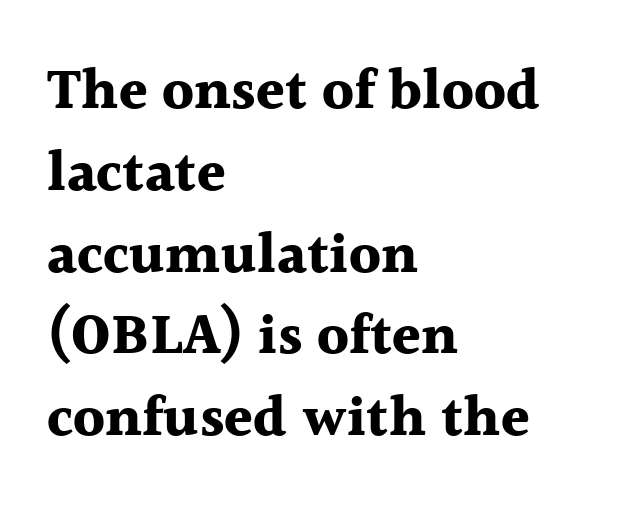
Q: Is the text bold? A: Yes.
Q: Is the text italic (slanted)? A: No, it is upright.
Q: Is the typeface a serif or a sans-serif typeface? A: Serif.
Q: Is the text underlined? A: No.
Q: How is the paragraph aligned? A: Left-aligned.
Q: Is the spacing between letters normal or unusually wide? A: Normal.
Q: Is the spacing between lines tight, normal or loose? A: Normal.
Q: Width (condensed, normal, or wide)? A: Normal.
Q: x-height? A: Medium.
Q: Monospaced? A: No.
